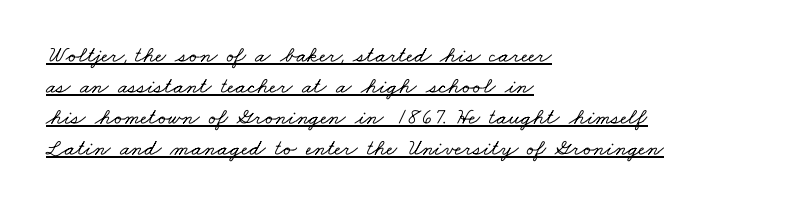
Q: Is the text underlined? A: Yes.
Q: How is the paragraph aligned? A: Left-aligned.
Q: Is the spacing between letters normal or unusually wide? A: Normal.
Q: Is the spacing between lines tight, normal or loose? A: Normal.
